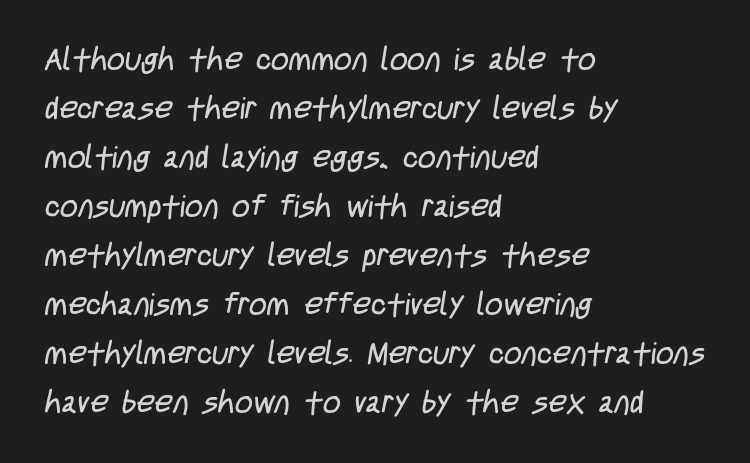
The image shows 31 px regular-weight, condensed sans-serif type; set left-aligned, normal line spacing (1.58x), normal letter spacing, not underlined; low stroke contrast and a large x-height.
